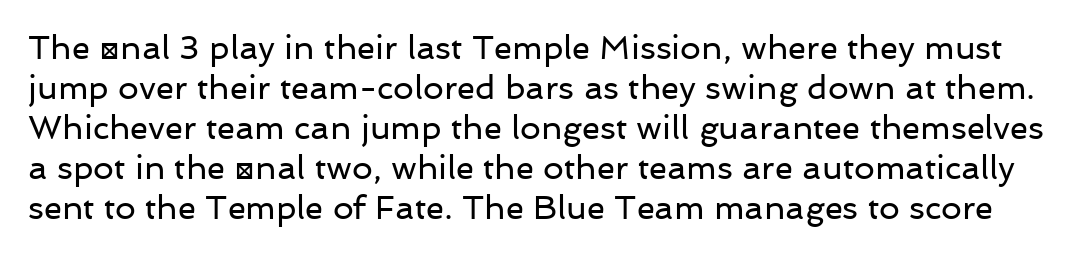
{"serif": "no", "italic": "no", "bold": "no", "weight": "regular", "width": "normal", "stroke_contrast": "low", "x_height": "medium", "monospaced": "no", "underline": "no", "line_spacing_ratio": 1.21, "letter_spacing": "normal", "letter_spacing_em": 0.0, "glyph_px": 33}
